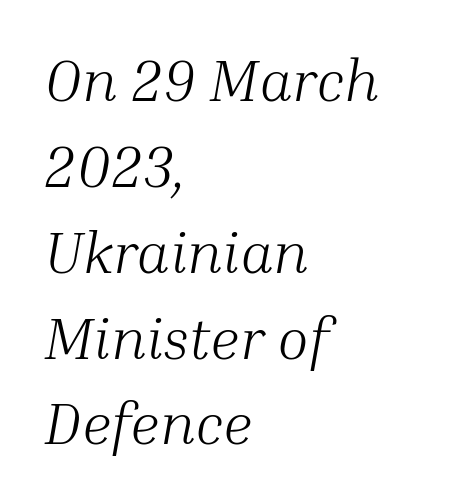
Q: Is the text bold? A: No.
Q: Is the text italic (slanted)? A: Yes, it leans right by about 10 degrees.
Q: Is the typeface a serif or a sans-serif typeface? A: Serif.
Q: Is the text underlined? A: No.
Q: How is the paragraph aligned? A: Left-aligned.
Q: Is the spacing between letters normal or unusually wide? A: Normal.
Q: Is the spacing between lines tight, normal or loose? A: Normal.
Q: Width (condensed, normal, or wide)? A: Normal.
Q: Stroke contrast? A: Medium.
Q: x-height? A: Medium.
Q: Monospaced? A: No.
